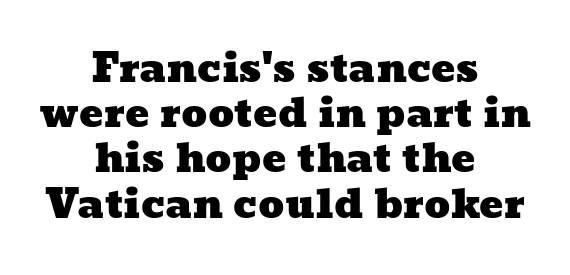
Q: Is the text underlined? A: No.
Q: How is the paragraph aligned? A: Centered.
Q: Is the spacing between letters normal or unusually wide? A: Normal.
Q: Is the spacing between lines tight, normal or loose? A: Tight.
Q: Width (condensed, normal, or wide)? A: Wide.
Q: Stroke contrast? A: Low.
Q: x-height? A: Medium.
Q: Monospaced? A: No.
